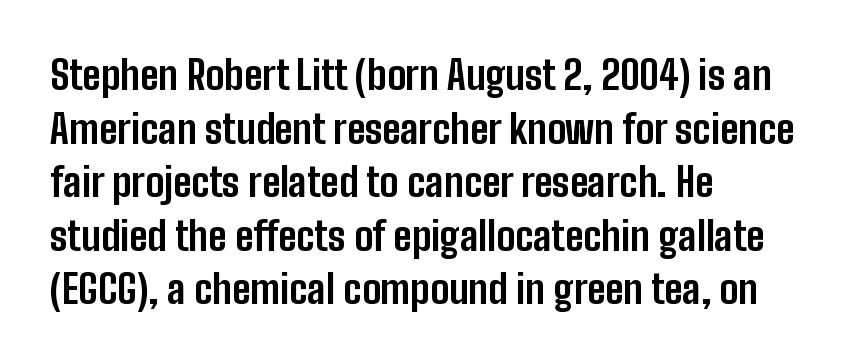
The image shows 40 px bold, condensed sans-serif type, upright; set left-aligned, normal line spacing (1.34x), normal letter spacing, not underlined; low stroke contrast and a medium x-height.
